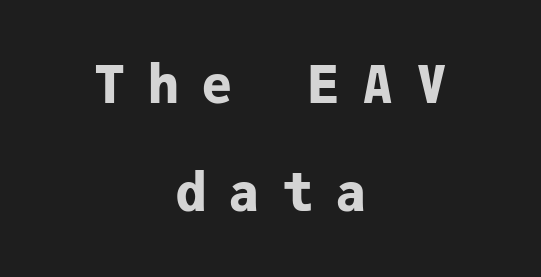
Q: Is the text bold? A: Yes.
Q: Is the text italic (slanted)? A: No, it is upright.
Q: Is the typeface a serif or a sans-serif typeface? A: Sans-serif.
Q: Is the text underlined? A: No.
Q: How is the paragraph aligned? A: Centered.
Q: Is the spacing between letters normal or unusually wide? A: Unusually wide.
Q: Is the spacing between lines tight, normal or loose? A: Loose.
Q: Width (condensed, normal, or wide)? A: Normal.
Q: Stroke contrast? A: Low.
Q: x-height? A: Medium.
Q: Monospaced? A: Yes.
